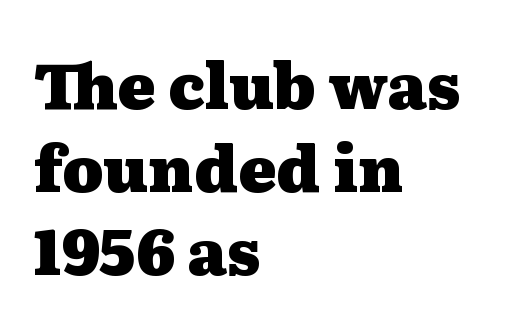
Q: Is the text bold? A: Yes.
Q: Is the text italic (slanted)? A: No, it is upright.
Q: Is the typeface a serif or a sans-serif typeface? A: Serif.
Q: Is the text underlined? A: No.
Q: How is the paragraph aligned? A: Left-aligned.
Q: Is the spacing between letters normal or unusually wide? A: Normal.
Q: Is the spacing between lines tight, normal or loose? A: Normal.
Q: Width (condensed, normal, or wide)? A: Wide.
Q: Stroke contrast? A: Medium.
Q: x-height? A: Medium.
Q: Monospaced? A: No.
